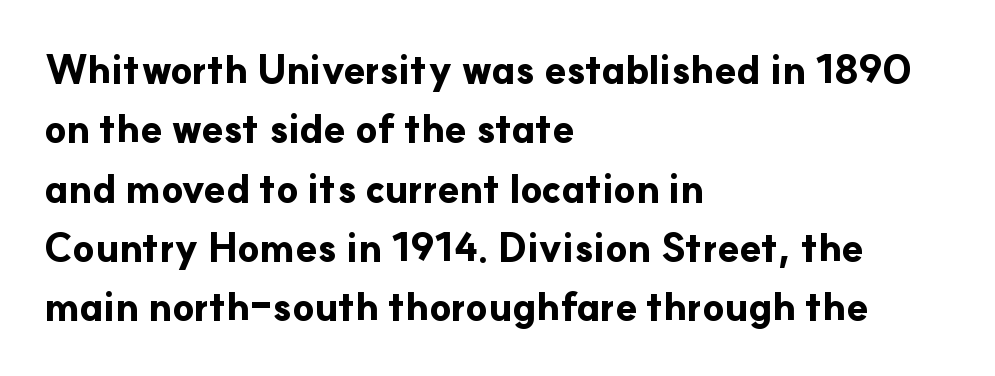
The image shows 39 px bold sans-serif type, upright; set left-aligned, normal line spacing (1.52x), normal letter spacing, not underlined; low stroke contrast and a small x-height.
